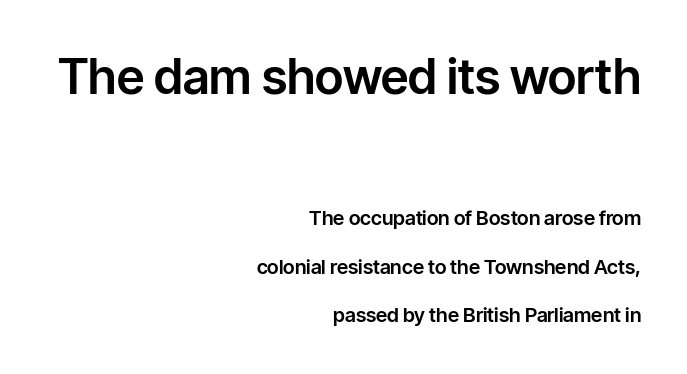
Q: Is the text italic (slanted)? A: No, it is upright.
Q: Is the typeface a serif or a sans-serif typeface? A: Sans-serif.
Q: Is the text underlined? A: No.
Q: How is the paragraph aligned? A: Right-aligned.
Q: Is the spacing between letters normal or unusually wide? A: Normal.
Q: Is the spacing between lines tight, normal or loose? A: Loose.
Q: Which block of text is set in a larger size, the first (top) or the second (bottom)? A: The first (top) one.
Q: Width (condensed, normal, or wide)? A: Normal.
Q: Stroke contrast? A: Low.
Q: x-height? A: Medium.
Q: Monospaced? A: No.
